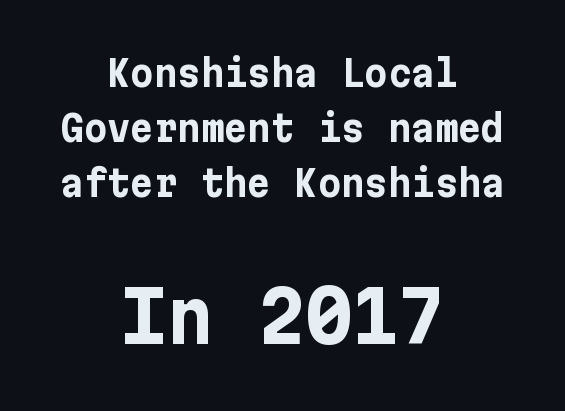
What's the leading like? Ordinary, nothing unusual. The specimen reads as upright at a glance. The letters sit at their default tracking, neither squeezed nor spread. Examine the stroke ends and you'll find no serifs.
